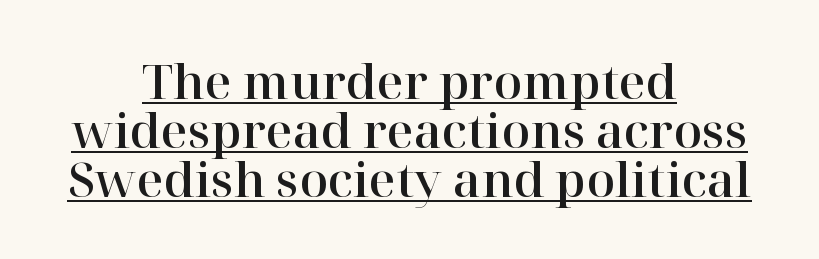
{"serif": "yes", "italic": "no", "width": "normal", "stroke_contrast": "high", "x_height": "medium", "monospaced": "no", "underline": "yes", "align": "center", "line_spacing": "tight", "line_spacing_ratio": 1.04, "letter_spacing": "normal", "letter_spacing_em": 0.0, "glyph_px": 47}
